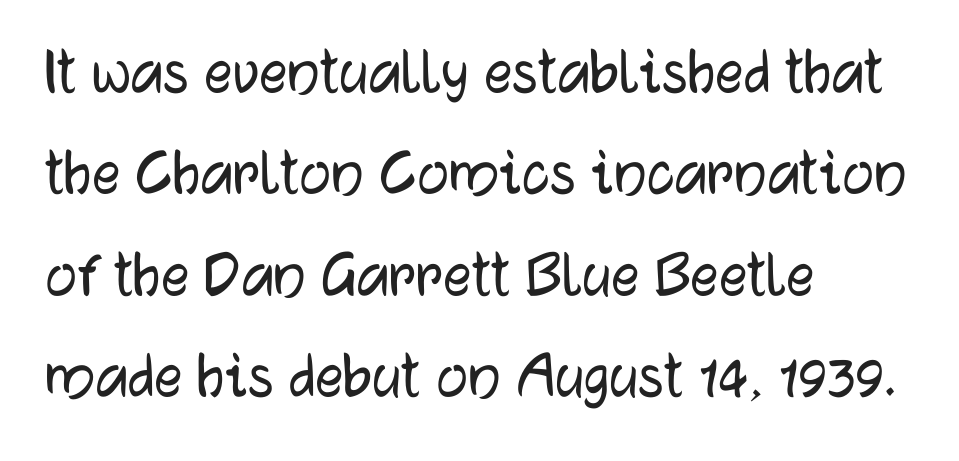
The image shows 70 px sans-serif type, upright; set left-aligned, normal line spacing (1.45x), normal letter spacing, not underlined; low stroke contrast and a medium x-height.
